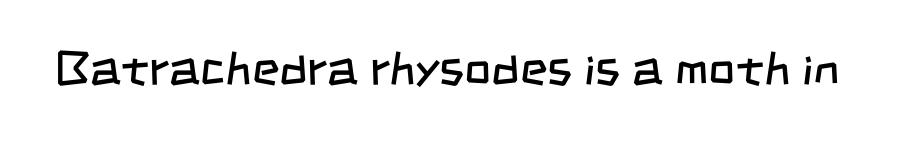
Stroke mass is kept to a normal reading level or below. Type without underlining. This rendering employs a face without finishing strokes, i.e., a sans-serif. Characters follow at the spacing the type designer built in. These lines are rendered in a variable-pitch font.
